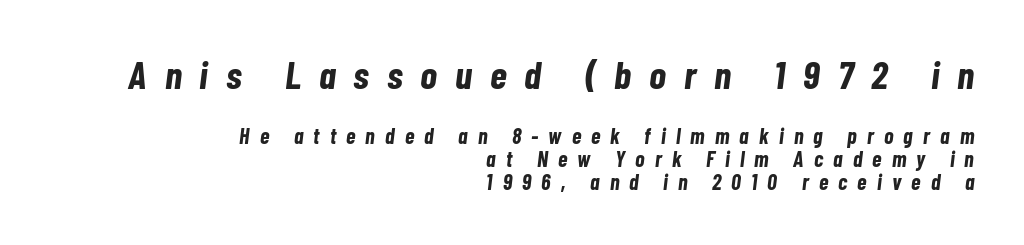
Q: Is the text bold? A: Yes.
Q: Is the text italic (slanted)? A: Yes, it leans right by about 7 degrees.
Q: Is the text underlined? A: No.
Q: How is the paragraph aligned? A: Right-aligned.
Q: Is the spacing between letters normal or unusually wide? A: Unusually wide.
Q: Is the spacing between lines tight, normal or loose? A: Tight.
Q: Which block of text is set in a larger size, the first (top) or the second (bottom)? A: The first (top) one.
Q: Width (condensed, normal, or wide)? A: Condensed.
Q: Stroke contrast? A: Low.
Q: x-height? A: Medium.
Q: Monospaced? A: No.
